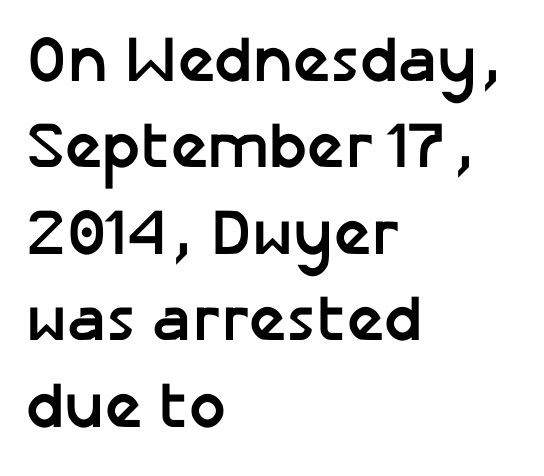
The image shows 65 px semibold sans-serif type, upright; set left-aligned, normal line spacing (1.33x), normal letter spacing, not underlined; low stroke contrast and a medium x-height.
